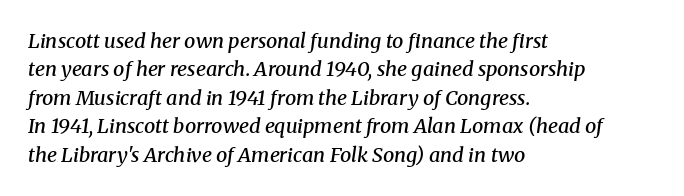
What weight is shown? A semibold, between regular and bold. All the whitespace from short lines collects on the right. The letters sit at their default tracking, neither squeezed nor spread. Designer's note — italics engaged. Check the space under the baseline: it is left empty.
